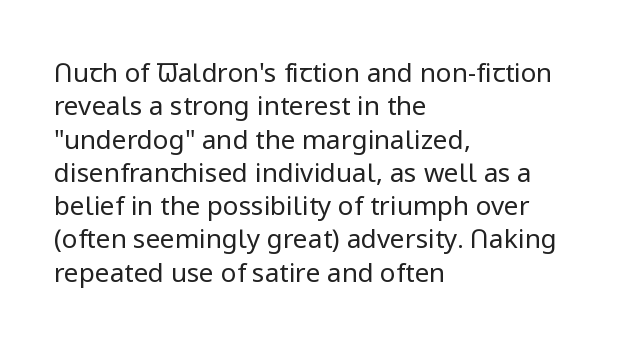
{"italic": "no", "bold": "no", "underline": "no", "align": "left", "line_spacing": "normal", "line_spacing_ratio": 1.28, "letter_spacing": "normal", "letter_spacing_em": 0.0, "glyph_px": 26}
